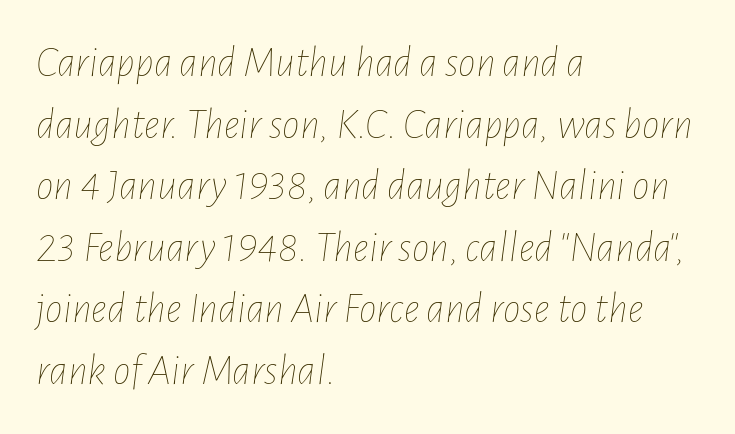
{"italic": "yes", "lean": "right", "slant_degrees": 7, "bold": "no", "weight": "thin", "width": "condensed", "stroke_contrast": "low", "x_height": "medium", "monospaced": "no", "underline": "no", "align": "left", "line_spacing": "normal", "line_spacing_ratio": 1.4, "letter_spacing": "normal", "letter_spacing_em": 0.0, "glyph_px": 44}
